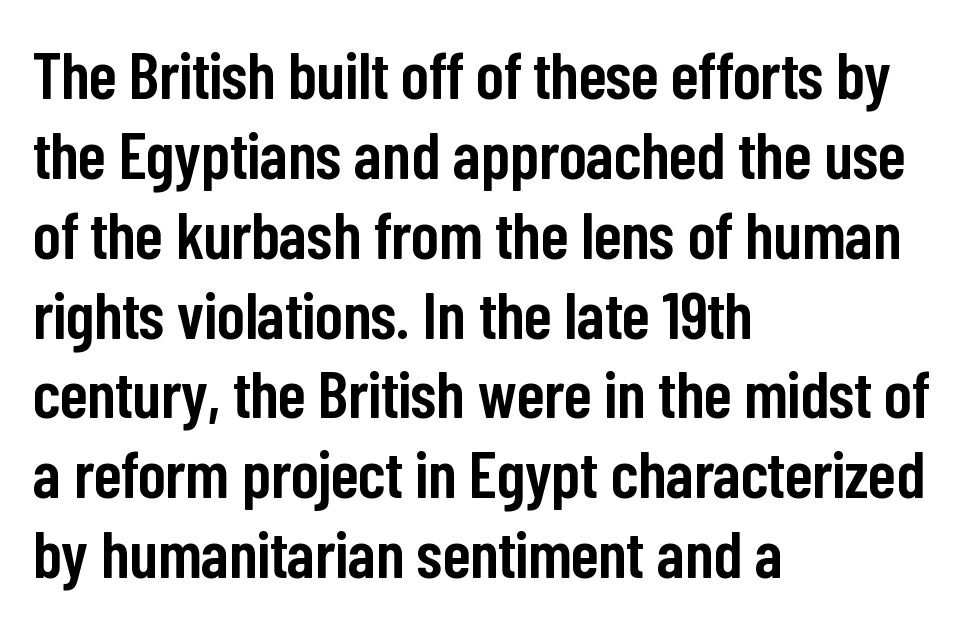
Q: Is the text bold? A: Semi-bold.
Q: Is the text italic (slanted)? A: No, it is upright.
Q: Is the typeface a serif or a sans-serif typeface? A: Sans-serif.
Q: Is the text underlined? A: No.
Q: How is the paragraph aligned? A: Left-aligned.
Q: Is the spacing between letters normal or unusually wide? A: Normal.
Q: Width (condensed, normal, or wide)? A: Condensed.
Q: Stroke contrast? A: Low.
Q: x-height? A: Medium.
Q: Monospaced? A: No.
